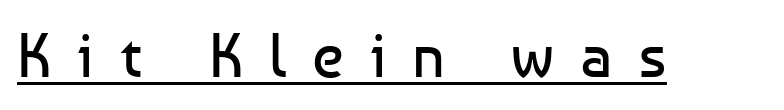
Q: Is the text bold? A: No.
Q: Is the text italic (slanted)? A: No, it is upright.
Q: Is the typeface a serif or a sans-serif typeface? A: Sans-serif.
Q: Is the text underlined? A: Yes.
Q: Is the spacing between letters normal or unusually wide? A: Unusually wide.
Q: Width (condensed, normal, or wide)? A: Normal.
Q: Stroke contrast? A: Low.
Q: x-height? A: Medium.
Q: Monospaced? A: No.
